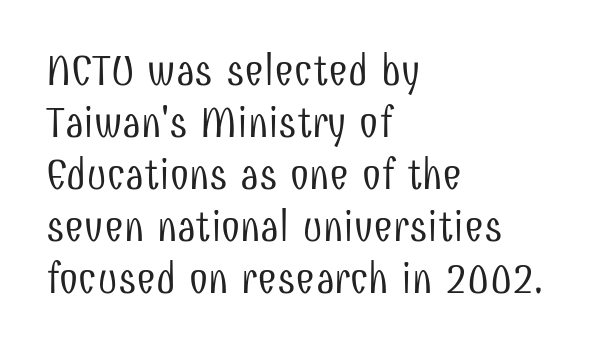
Is this a fixed-width face? No — the glyphs have proportional, varying widths. No italicization has been applied; the sample stays upright. The face used here is a sans, in the tradition of grotesques and geometrics. Does the copy run flush right? No — it runs flush left.
